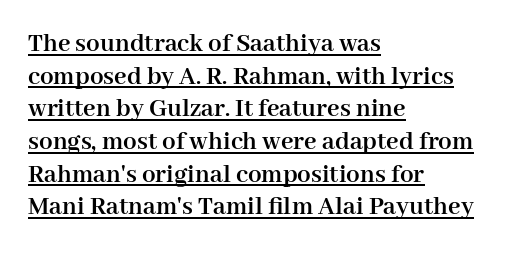
The image shows 27 px bold type, upright; set left-aligned, line spacing 1.21x, normal letter spacing, underlined.
